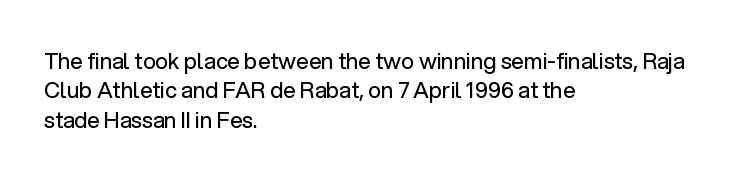
Q: Is the text bold? A: No.
Q: Is the text italic (slanted)? A: No, it is upright.
Q: Is the text underlined? A: No.
Q: How is the paragraph aligned? A: Left-aligned.
Q: Is the spacing between letters normal or unusually wide? A: Normal.
Q: Is the spacing between lines tight, normal or loose? A: Normal.
